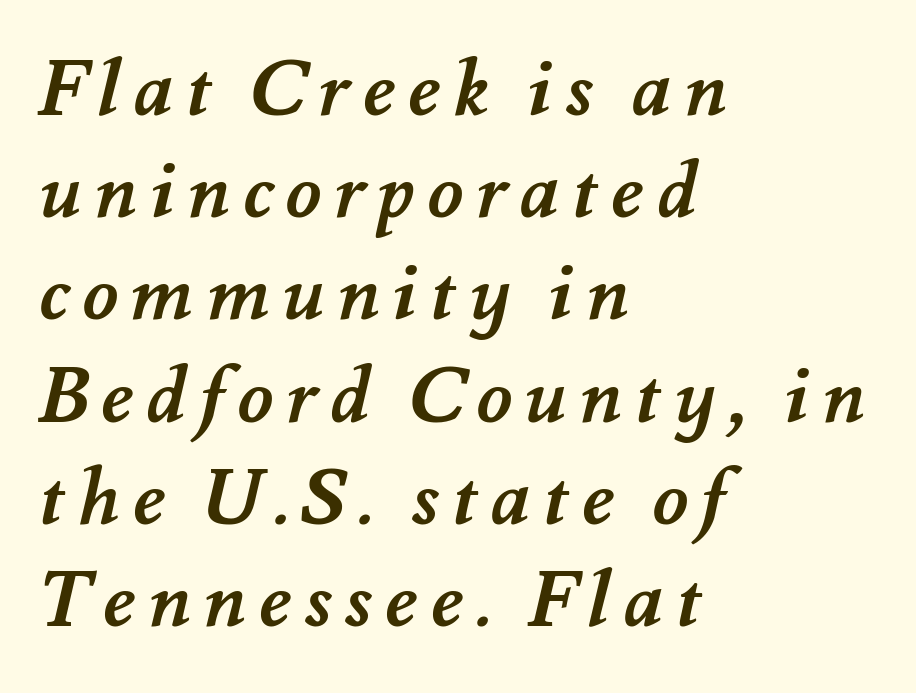
The typesetting leans heavy: a genuine bold. The rendering uses a moderate line-height, typical for paragraphs. Clear beneath every line of the passage. These lines stack with their left ends in a neat column. The letters advance in unequal steps, a hallmark of proportional type.
